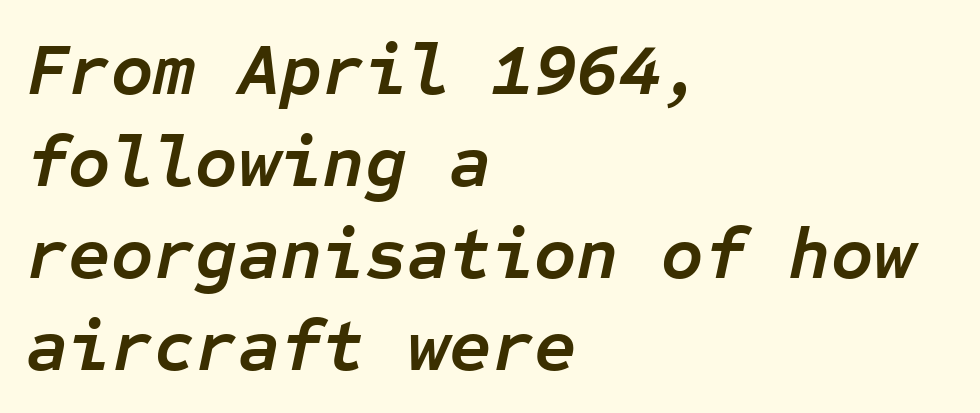
{"italic": "yes", "lean": "right", "slant_degrees": 12, "bold": "yes", "weight": "semibold", "width": "normal", "stroke_contrast": "low", "x_height": "medium", "monospaced": "yes", "underline": "no", "align": "left", "line_spacing": "normal", "line_spacing_ratio": 1.26, "letter_spacing": "normal", "letter_spacing_em": 0.0, "glyph_px": 73}
